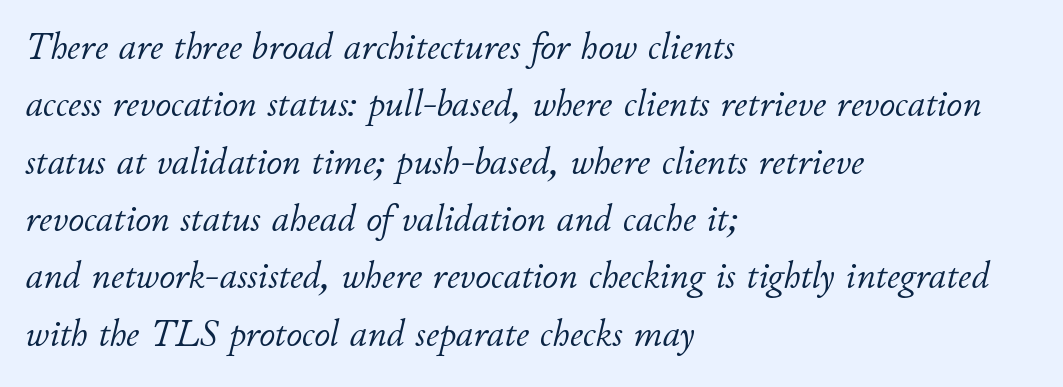
The image shows 39 px light type, italic (leaning right); set left-aligned, normal line spacing (1.47x), normal letter spacing, not underlined; low stroke contrast and a small x-height.
